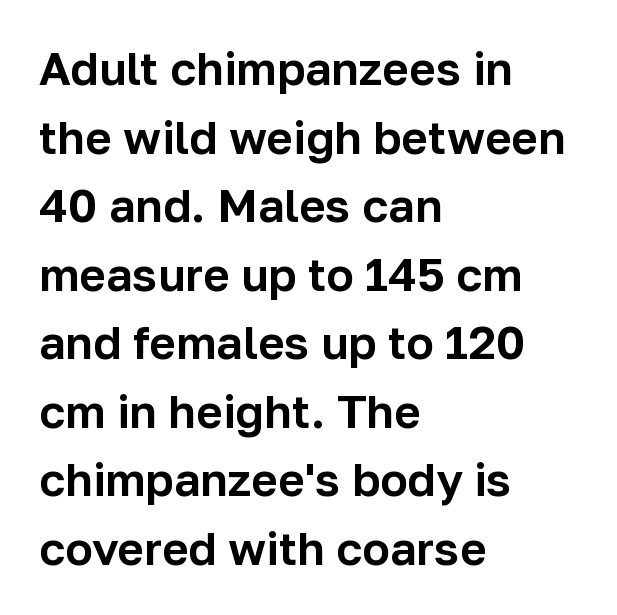
Each new line begins a customary step beneath the previous one. This is sans-serif lettering, the kind often seen on screens and signage. Each letter keeps its own natural width here, so spacing adapts to shape. The tracking reads as untouched default to a designer's eye. The zone under the glyphs is completely vacant. Italic: no, the glyphs are upright roman.
